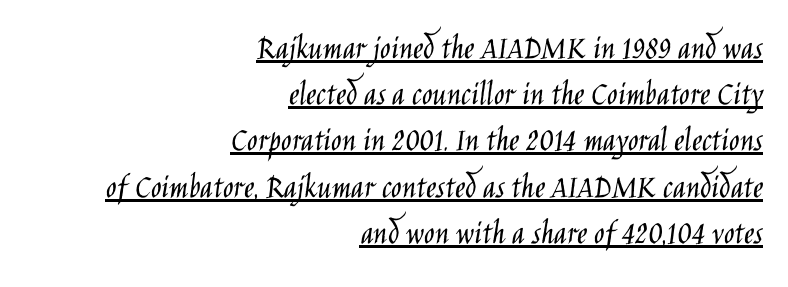
Q: Is the text bold? A: No.
Q: Is the text italic (slanted)? A: Yes.
Q: Is the typeface a serif or a sans-serif typeface? A: Sans-serif.
Q: Is the text underlined? A: Yes.
Q: How is the paragraph aligned? A: Right-aligned.
Q: Is the spacing between letters normal or unusually wide? A: Normal.
Q: Is the spacing between lines tight, normal or loose? A: Normal.
Q: Width (condensed, normal, or wide)? A: Condensed.
Q: Stroke contrast? A: Low.
Q: x-height? A: Large.
Q: Monospaced? A: No.
